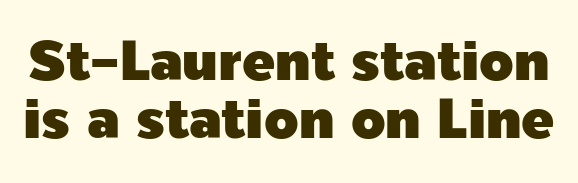
The image shows 55 px sans-serif type, upright; set tight line spacing (1.05x), normal letter spacing, not underlined; a medium x-height.
